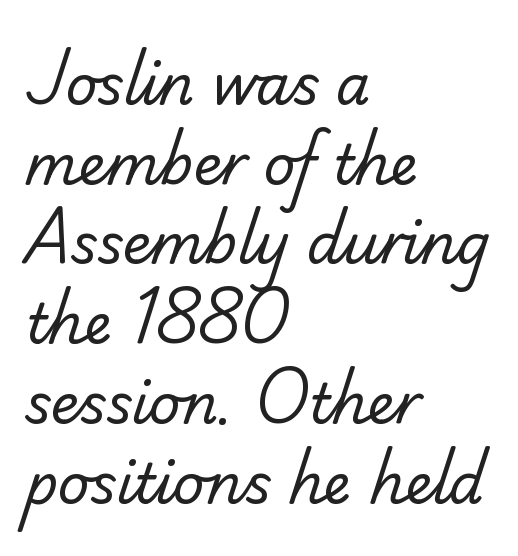
The image shows 55 px regular-weight sans-serif type; set left-aligned, normal line spacing (1.45x), normal letter spacing, not underlined; low stroke contrast and a small x-height.
